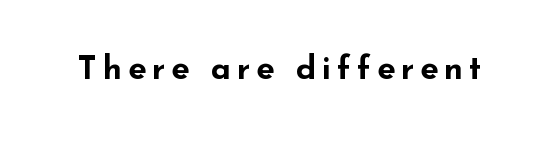
{"serif": "no", "italic": "no", "bold": "yes", "weight": "bold", "width": "wide", "stroke_contrast": "low", "x_height": "small", "monospaced": "no", "underline": "no", "glyph_px": 33}
